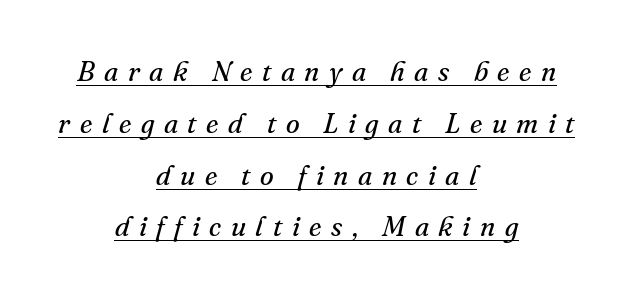
{"serif": "yes", "italic": "yes", "lean": "right", "slant_degrees": 16, "bold": "no", "weight": "regular", "width": "normal", "stroke_contrast": "medium", "x_height": "small", "monospaced": "no", "underline": "yes", "align": "center", "line_spacing_ratio": 1.85, "letter_spacing": "wide", "letter_spacing_em": 0.34, "glyph_px": 28}
